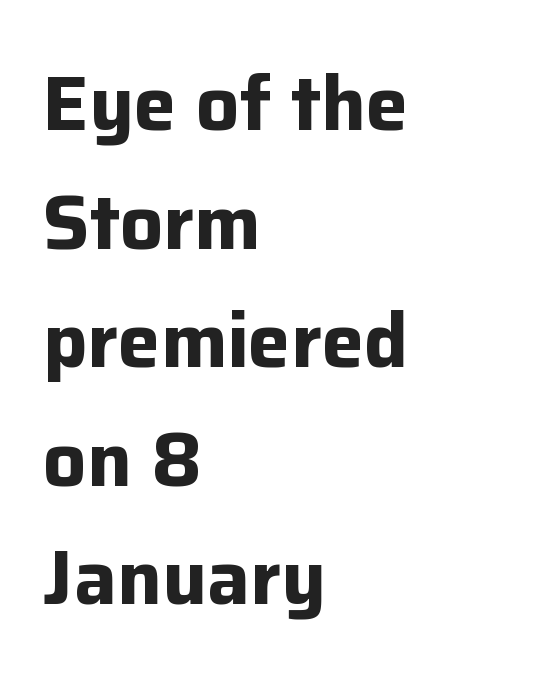
{"serif": "no", "italic": "no", "bold": "yes", "weight": "bold", "width": "normal", "stroke_contrast": "low", "x_height": "medium", "monospaced": "no", "underline": "no", "align": "left", "line_spacing": "normal", "line_spacing_ratio": 1.56, "letter_spacing": "normal", "letter_spacing_em": 0.0, "glyph_px": 76}
